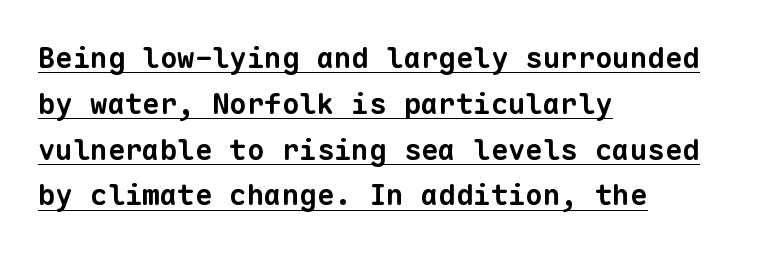
The tracking reads as untouched default to a designer's eye. Compared with a centered layout, this one pins lines to the left instead. Are there feet on the stems? There aren't — it's a sans. This sample keeps an unexceptional amount of space between lines. Pretty heavy lettering here — definitely bold.
